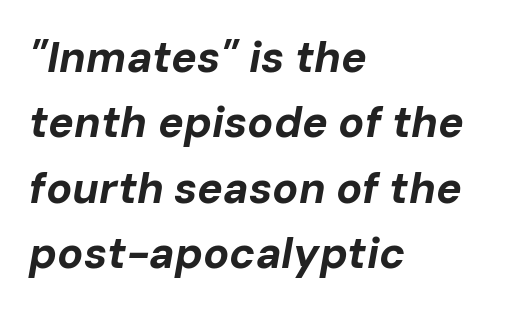
Q: Is the text bold? A: Yes.
Q: Is the text italic (slanted)? A: Yes, it leans right by about 10 degrees.
Q: Is the text underlined? A: No.
Q: How is the paragraph aligned? A: Left-aligned.
Q: Is the spacing between letters normal or unusually wide? A: Normal.
Q: Is the spacing between lines tight, normal or loose? A: Normal.
Q: Width (condensed, normal, or wide)? A: Normal.
Q: Stroke contrast? A: Low.
Q: x-height? A: Medium.
Q: Monospaced? A: No.
